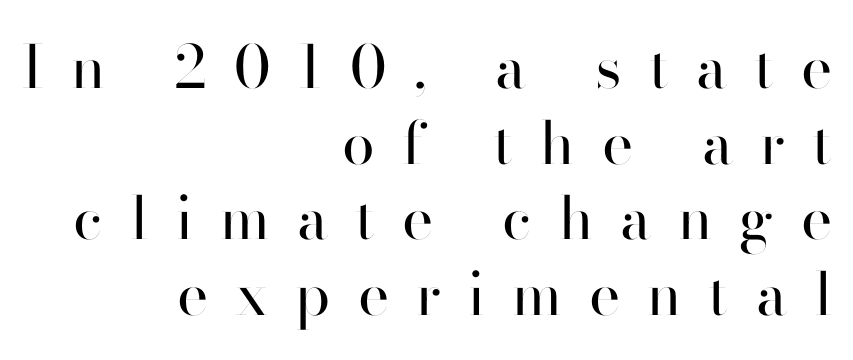
The image shows 59 px regular-weight sans-serif type, upright; set right-aligned, normal line spacing (1.28x), unusually wide letter spacing (+0.46 em), not underlined; high stroke contrast and a small x-height.
